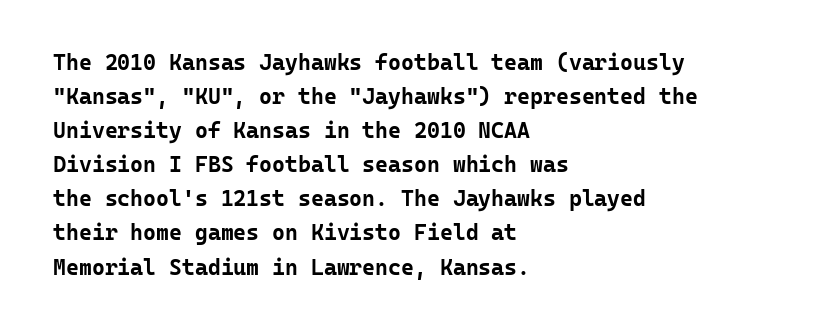
{"italic": "no", "bold": "yes", "underline": "no", "align": "left", "line_spacing": "normal", "line_spacing_ratio": 1.55, "letter_spacing": "normal", "letter_spacing_em": 0.0, "glyph_px": 22}
